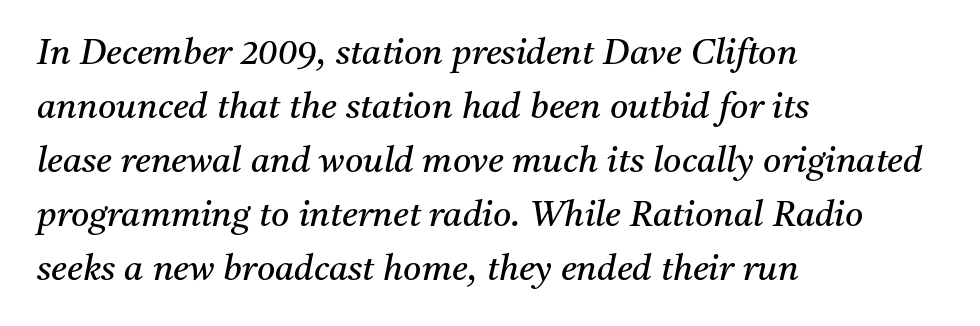
The image shows 35 px regular-weight serif type, italic (leaning right); set left-aligned, normal line spacing (1.54x), normal letter spacing, not underlined; medium stroke contrast and a medium x-height.
